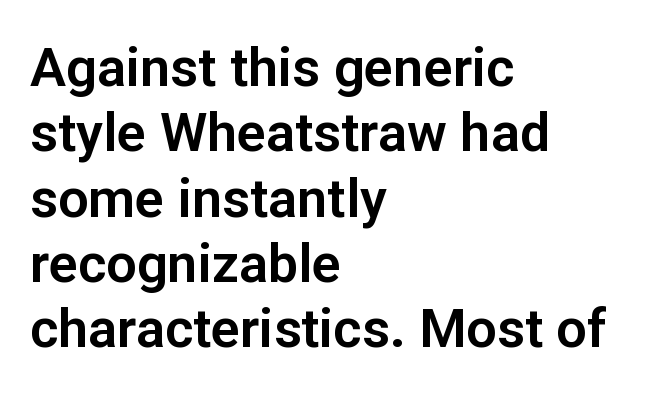
Proportional: the letters do not fall into vertical columns. Every row of glyphs begins at an identical x-position on the left. The face used here is rendered with its standard letterfit. The glyphs are unaccompanied by any horizontal stroke below them. The text was rendered using a sans face with plain stroke endings.
